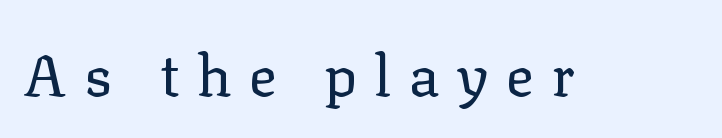
The image shows 58 px regular-weight serif type, upright; set unusually wide letter spacing (+0.3 em), not underlined; low stroke contrast and a medium x-height.
